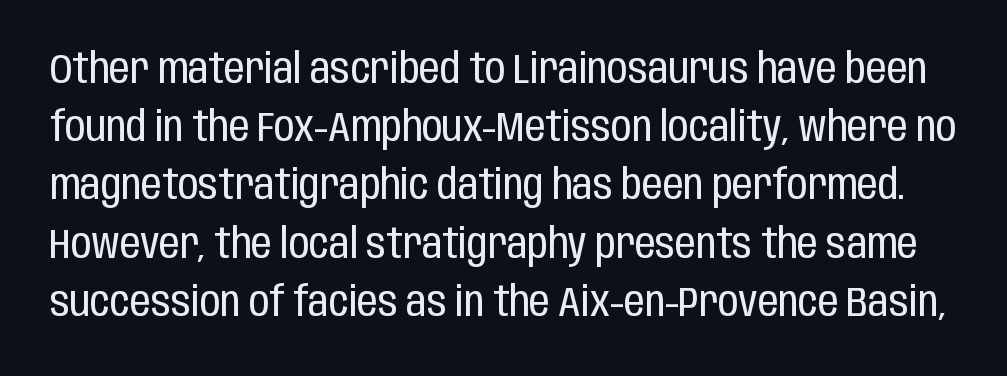
Q: Is the text bold? A: No.
Q: Is the text italic (slanted)? A: No, it is upright.
Q: Is the typeface a serif or a sans-serif typeface? A: Sans-serif.
Q: Is the text underlined? A: No.
Q: Is the spacing between letters normal or unusually wide? A: Normal.
Q: Is the spacing between lines tight, normal or loose? A: Normal.
Q: Width (condensed, normal, or wide)? A: Condensed.
Q: Stroke contrast? A: Low.
Q: x-height? A: Large.
Q: Monospaced? A: No.
